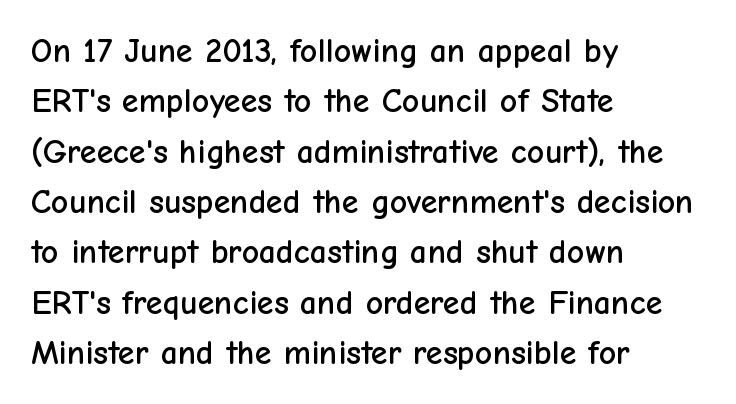
Q: Is the text italic (slanted)? A: No, it is upright.
Q: Is the typeface a serif or a sans-serif typeface? A: Sans-serif.
Q: Is the text underlined? A: No.
Q: How is the paragraph aligned? A: Left-aligned.
Q: Is the spacing between letters normal or unusually wide? A: Normal.
Q: Is the spacing between lines tight, normal or loose? A: Normal.
Q: Width (condensed, normal, or wide)? A: Normal.
Q: Stroke contrast? A: Low.
Q: x-height? A: Medium.
Q: Monospaced? A: No.
